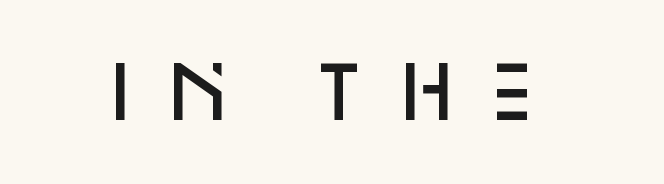
The image shows 71 px semibold sans-serif type, upright; set unusually wide letter spacing (+0.29 em), not underlined; low stroke contrast and a large x-height.
